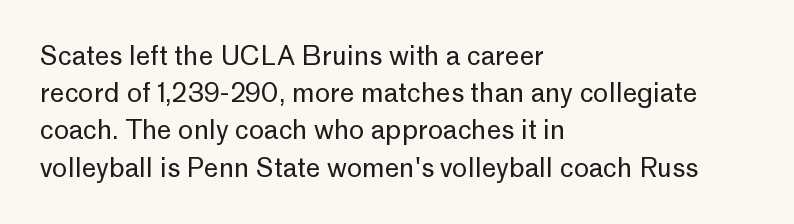
Q: Is the text bold? A: No.
Q: Is the text italic (slanted)? A: No, it is upright.
Q: Is the text underlined? A: No.
Q: How is the paragraph aligned? A: Left-aligned.
Q: Is the spacing between letters normal or unusually wide? A: Normal.
Q: Is the spacing between lines tight, normal or loose? A: Normal.
